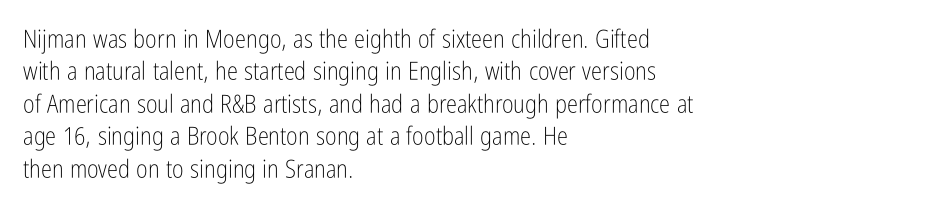
The image shows 25 px text type, upright; set left-aligned, normal line spacing (1.3x), normal letter spacing, not underlined.
